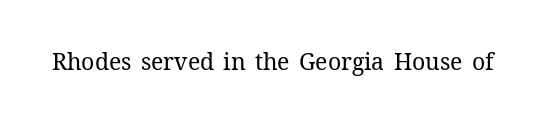
Q: Is the text bold? A: No.
Q: Is the text italic (slanted)? A: No, it is upright.
Q: Is the text underlined? A: No.
Q: Is the spacing between letters normal or unusually wide? A: Normal.
